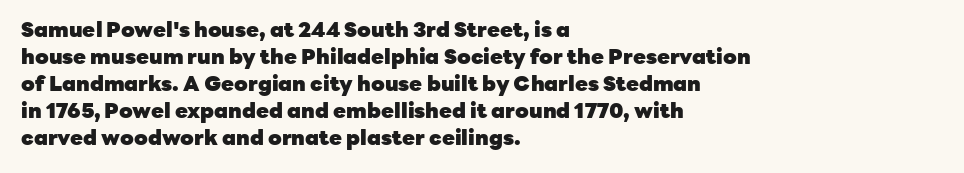
The image shows 21 px bold type, upright; set left-aligned, normal line spacing (1.29x), normal letter spacing, not underlined.
